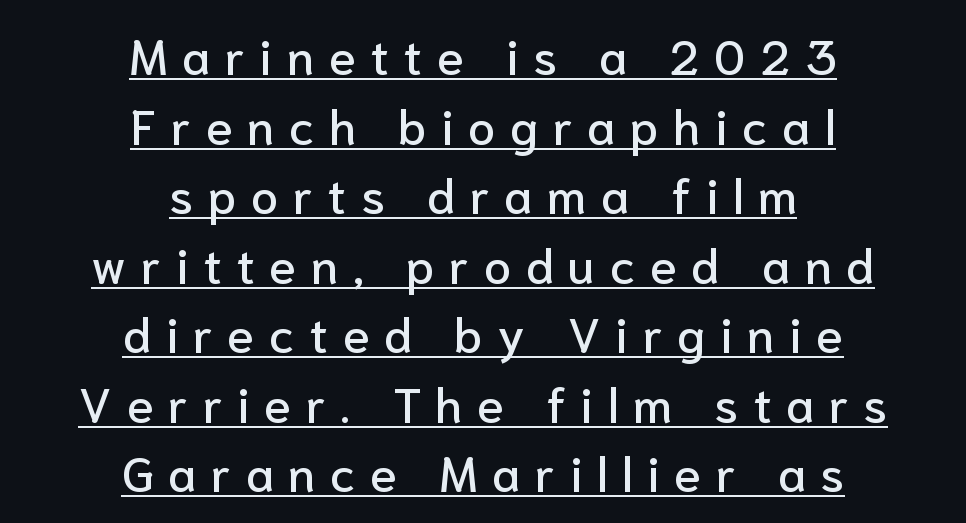
Q: Is the text italic (slanted)? A: No, it is upright.
Q: Is the typeface a serif or a sans-serif typeface? A: Sans-serif.
Q: Is the text underlined? A: Yes.
Q: How is the paragraph aligned? A: Centered.
Q: Is the spacing between letters normal or unusually wide? A: Unusually wide.
Q: Is the spacing between lines tight, normal or loose? A: Normal.
Q: Width (condensed, normal, or wide)? A: Normal.
Q: Stroke contrast? A: Low.
Q: x-height? A: Medium.
Q: Monospaced? A: No.
